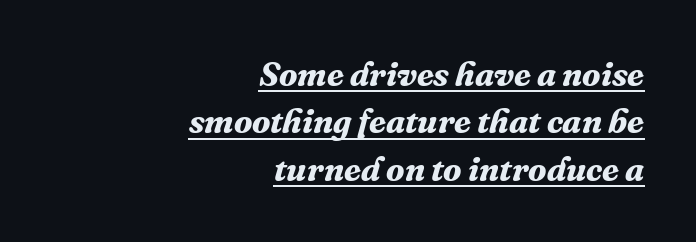
These words are printed bold, with thick strokes throughout. Note the varied advance widths — an 'i' is clearly narrower than an 'm'. The lettering is marked with a stroke running underneath it. The whole block is typeset with a tilt.
